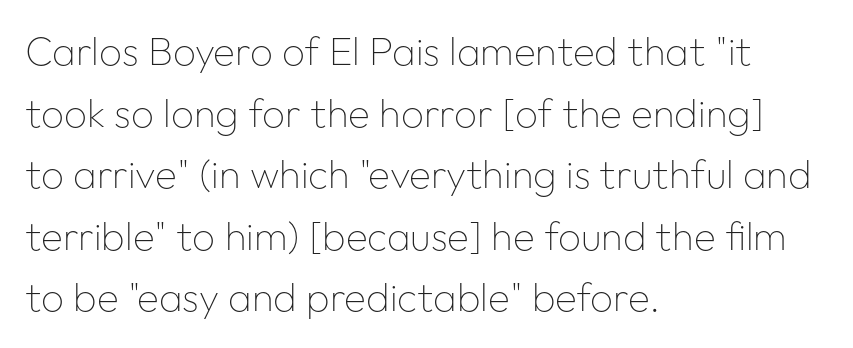
Nope, no serifs anywhere on these letters. The rendering keeps characters at their native spacing. Students, observe: this is what conventionally led text looks like. Layout note: lines flush left. This is roman type, the default non-slanted kind.
